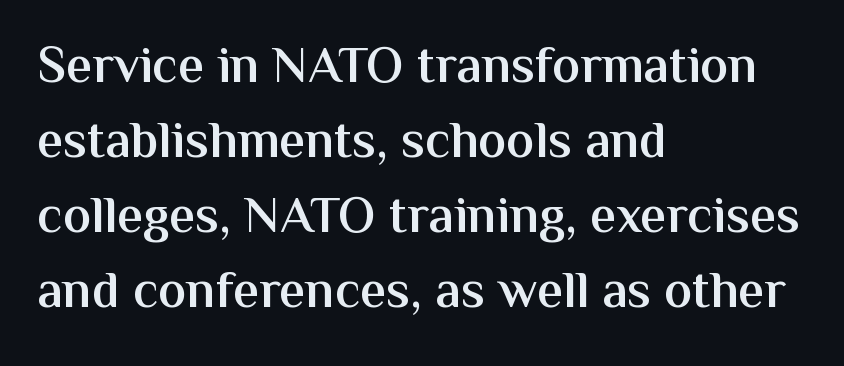
The image shows 52 px semibold sans-serif type, upright; set left-aligned, normal line spacing (1.44x), normal letter spacing, not underlined; medium stroke contrast and a medium x-height.
